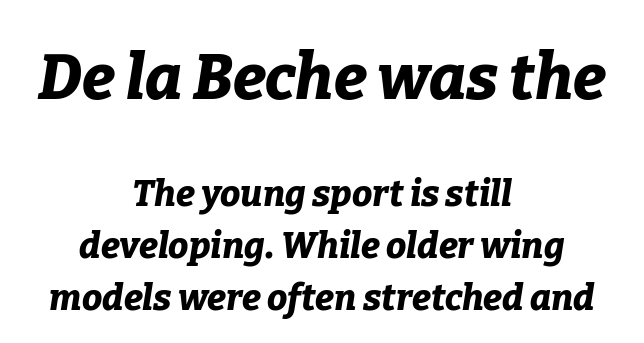
Q: Is the text bold? A: Yes.
Q: Is the text italic (slanted)? A: Yes, it leans right by about 9 degrees.
Q: Is the text underlined? A: No.
Q: How is the paragraph aligned? A: Centered.
Q: Is the spacing between letters normal or unusually wide? A: Normal.
Q: Is the spacing between lines tight, normal or loose? A: Normal.
Q: Which block of text is set in a larger size, the first (top) or the second (bottom)? A: The first (top) one.
Q: Width (condensed, normal, or wide)? A: Normal.
Q: Stroke contrast? A: Low.
Q: x-height? A: Medium.
Q: Monospaced? A: No.
